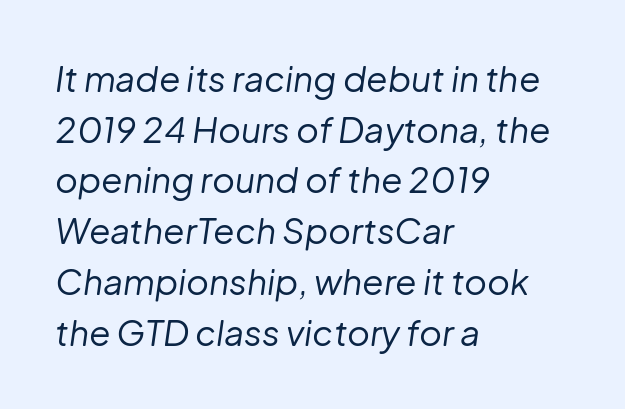
{"italic": "yes", "lean": "right", "slant_degrees": 8, "bold": "no", "weight": "regular", "width": "normal", "stroke_contrast": "low", "x_height": "medium", "monospaced": "no", "underline": "no", "align": "left", "line_spacing": "normal", "line_spacing_ratio": 1.45, "letter_spacing": "normal", "letter_spacing_em": 0.0, "glyph_px": 35}
